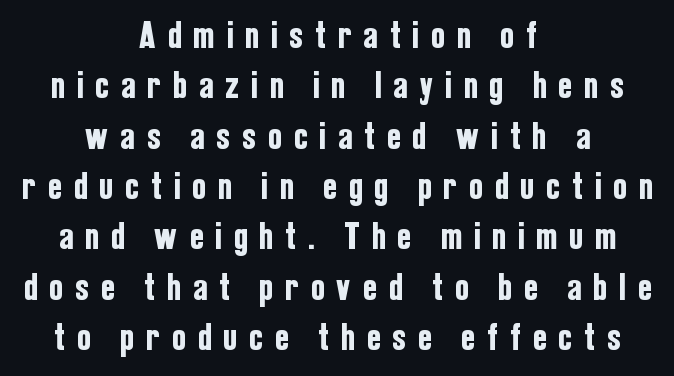
The image shows 39 px condensed sans-serif type, upright; set centered, normal line spacing (1.29x), unusually wide letter spacing (+0.33 em), not underlined; low stroke contrast and a medium x-height.
